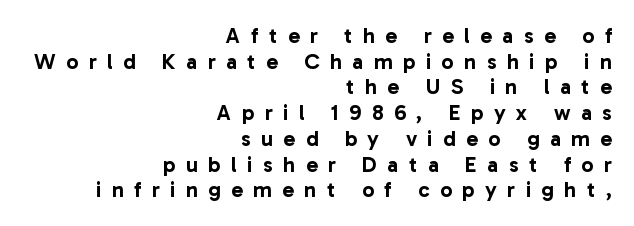
Loose tracking; the words dissolve into strings of separated letters. The passage shown is not underscored anywhere. No italicization has been applied; the sample stays upright. Does the copy run flush right? Yes — the right margin is perfectly even.
